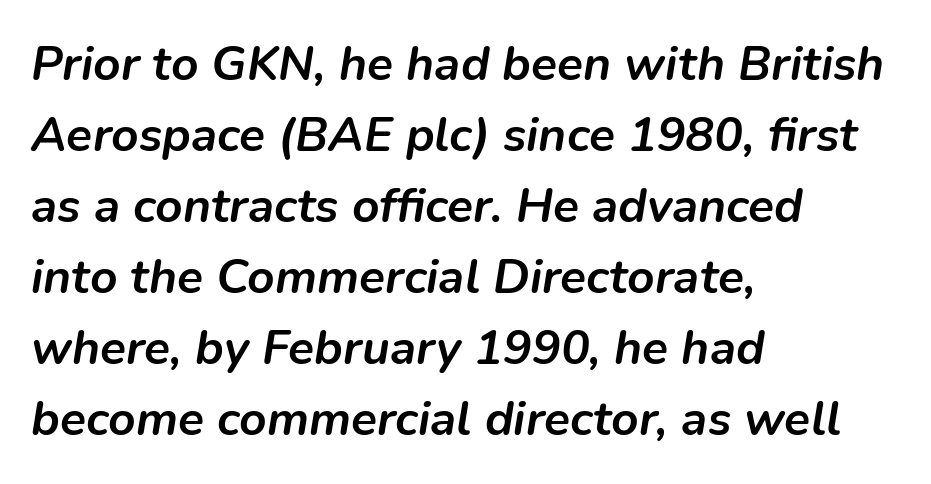
{"italic": "yes", "lean": "right", "slant_degrees": 9, "bold": "yes", "weight": "semibold", "width": "normal", "stroke_contrast": "low", "x_height": "medium", "monospaced": "no", "underline": "no", "align": "left", "line_spacing": "normal", "line_spacing_ratio": 1.48, "letter_spacing": "normal", "letter_spacing_em": 0.0, "glyph_px": 48}
